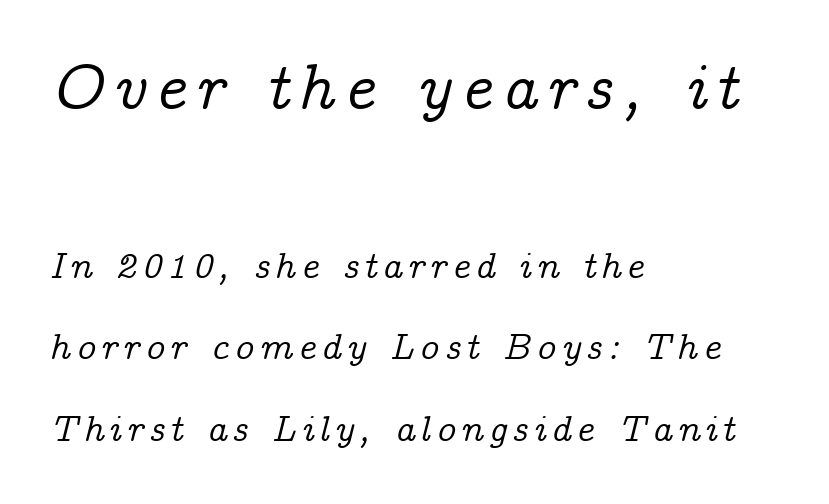
{"serif": "yes", "italic": "yes", "lean": "right", "slant_degrees": 14, "width": "normal", "stroke_contrast": "low", "x_height": "medium", "monospaced": "no", "underline": "no", "align": "left", "line_spacing": "loose", "line_spacing_ratio": 2.2, "larger_block": "first", "size_ratio": 1.76, "glyph_px": 65}
